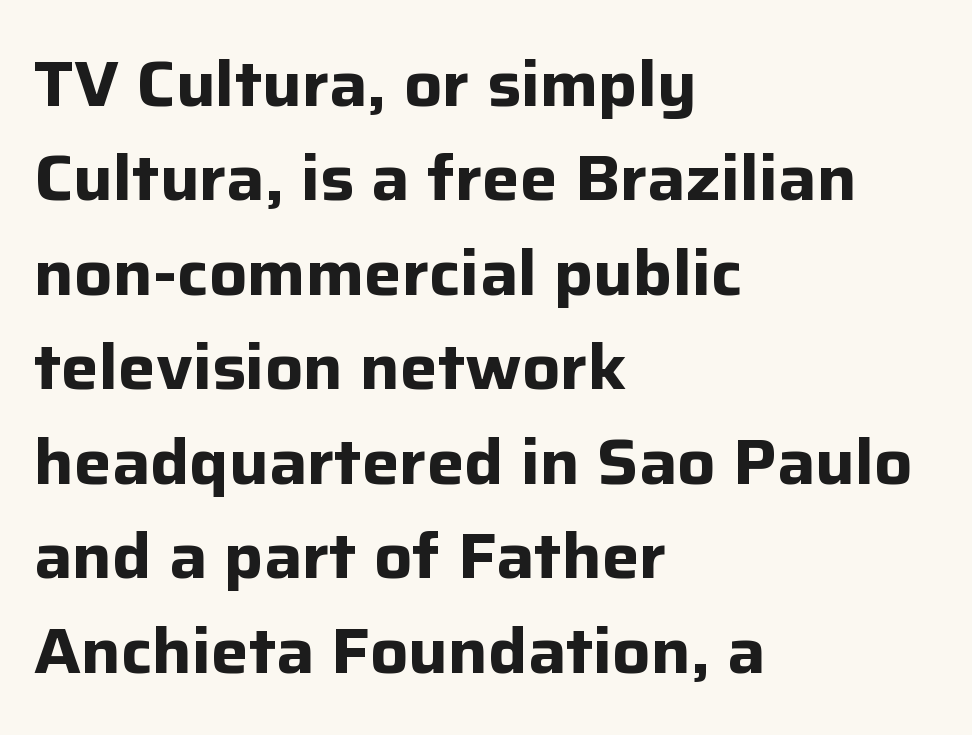
The image shows 63 px bold sans-serif type, upright; set left-aligned, normal line spacing (1.5x), normal letter spacing, not underlined; low stroke contrast and a medium x-height.
